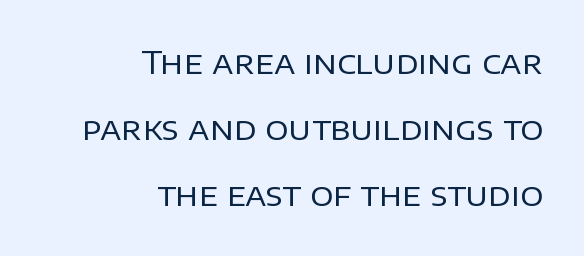
A clean baseline with only descenders dipping below it. The face used here is rendered with its standard letterfit. Is this a fixed-width face? No — the glyphs have proportional, varying widths. The font's upright variant was chosen for this text. The typesetter chose a ragged-left arrangement here.
